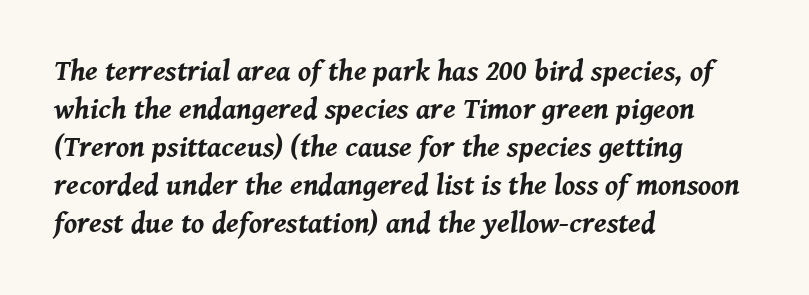
The axis of the letterforms is tilted away from vertical. Varying glyph widths throughout — classic text-font behaviour. The passage shown is not underscored anywhere. Inter-character spacing is left at the font's built-in metrics. A classic flush-left, rag-right setting is used for this passage.
